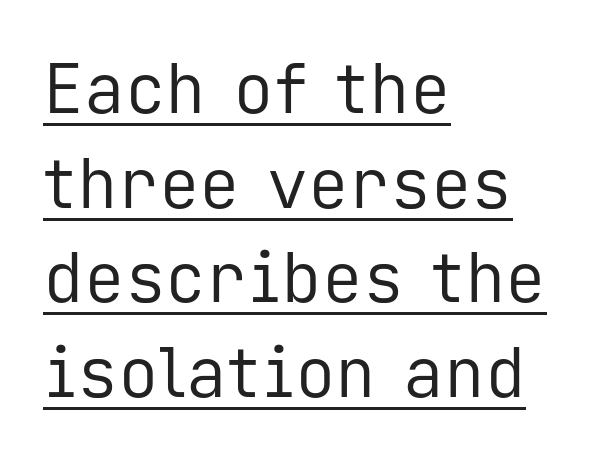
What's the leading like? Ordinary, nothing unusual. This rendering employs a face without finishing strokes, i.e., a sans-serif. These glyphs show unthickened strokes, regular width or finer. The typography opts for an upright posture over an oblique one. This rendering features underlined lettering.
